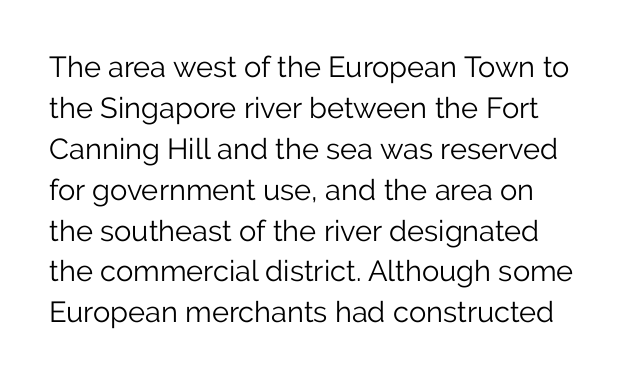
It's the straight-up-and-down kind of type. Leading: standard. Stems and bowls with no extra thickness — not bold. Looks like regular typesetting: each glyph gets only the width it needs. Underline: absent.
